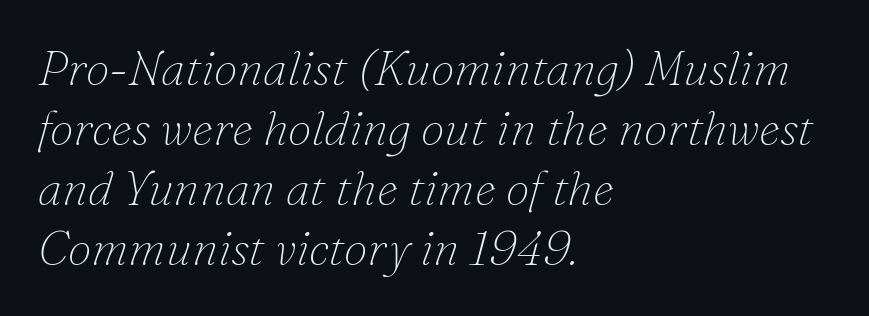
{"serif": "yes", "italic": "yes", "lean": "right", "slant_degrees": 16, "bold": "no", "weight": "thin", "width": "normal", "stroke_contrast": "low", "x_height": "small", "monospaced": "no", "underline": "no", "align": "left", "line_spacing": "normal", "line_spacing_ratio": 1.25, "letter_spacing": "normal", "letter_spacing_em": 0.0, "glyph_px": 48}
